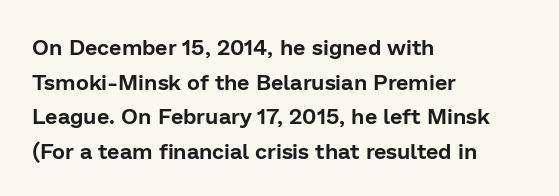
The setting favours the left margin, as ordinary paragraphs usually do. The letters stand straight up with perfectly vertical stems. Baseline-to-baseline distance is the conventional proportion of letter height. Beneath every word, the page is bare. Is the letter spacing exaggerated? No — it looks like the ordinary default.
